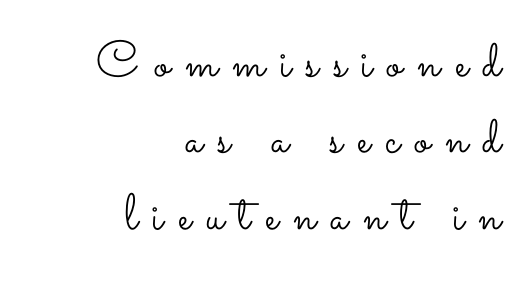
Q: Is the text bold? A: No.
Q: Is the text italic (slanted)? A: Yes.
Q: Is the text underlined? A: No.
Q: How is the paragraph aligned? A: Right-aligned.
Q: Is the spacing between letters normal or unusually wide? A: Unusually wide.
Q: Is the spacing between lines tight, normal or loose? A: Normal.
Q: Width (condensed, normal, or wide)? A: Wide.
Q: Stroke contrast? A: Low.
Q: x-height? A: Small.
Q: Monospaced? A: No.
